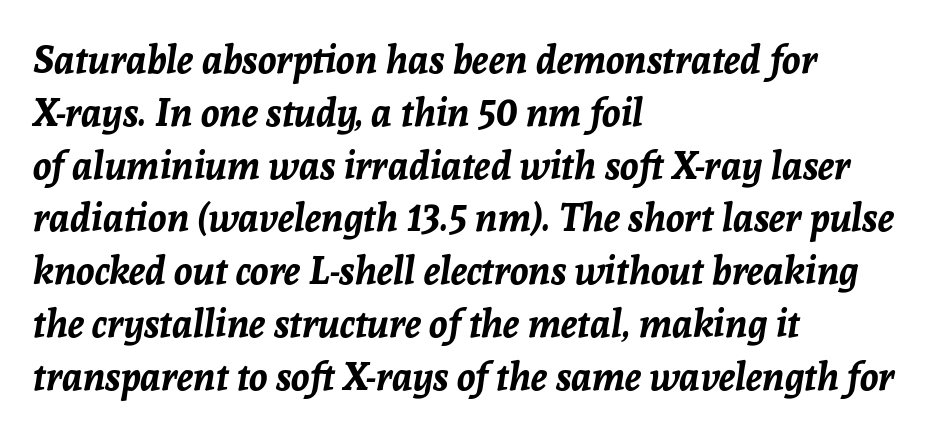
Q: Is the text bold? A: Yes.
Q: Is the text italic (slanted)? A: Yes, it leans right by about 8 degrees.
Q: Is the text underlined? A: No.
Q: How is the paragraph aligned? A: Left-aligned.
Q: Is the spacing between letters normal or unusually wide? A: Normal.
Q: Is the spacing between lines tight, normal or loose? A: Normal.
Q: Width (condensed, normal, or wide)? A: Normal.
Q: Stroke contrast? A: Low.
Q: x-height? A: Medium.
Q: Monospaced? A: No.
